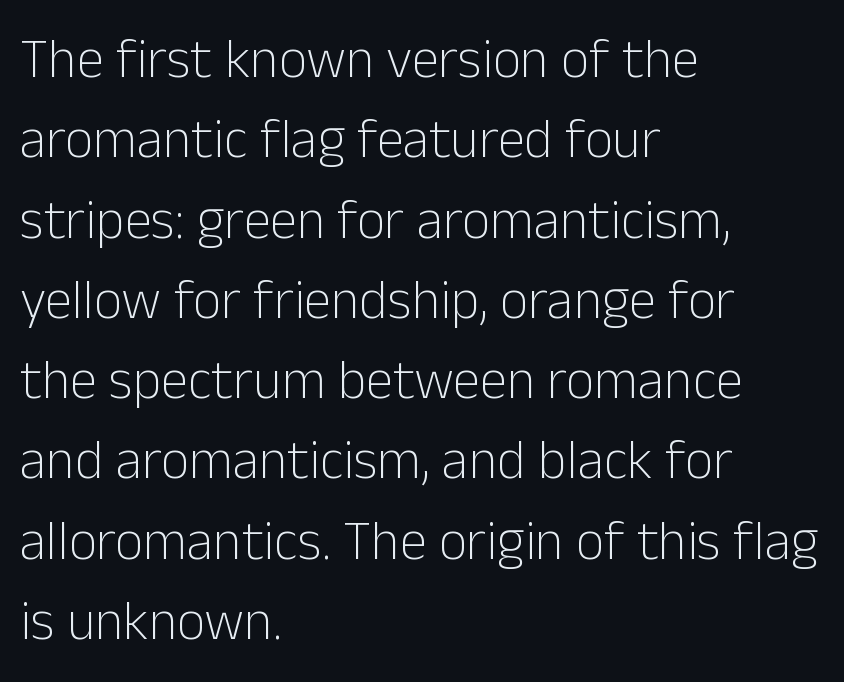
Q: Is the text bold? A: No.
Q: Is the text italic (slanted)? A: No, it is upright.
Q: Is the typeface a serif or a sans-serif typeface? A: Sans-serif.
Q: Is the text underlined? A: No.
Q: How is the paragraph aligned? A: Left-aligned.
Q: Is the spacing between letters normal or unusually wide? A: Normal.
Q: Is the spacing between lines tight, normal or loose? A: Normal.
Q: Width (condensed, normal, or wide)? A: Normal.
Q: Stroke contrast? A: Low.
Q: x-height? A: Medium.
Q: Monospaced? A: No.
